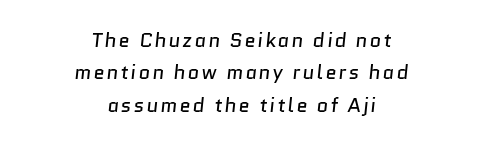
{"bold": "no", "underline": "no", "align": "center", "line_spacing": "normal", "line_spacing_ratio": 1.62, "glyph_px": 20}
